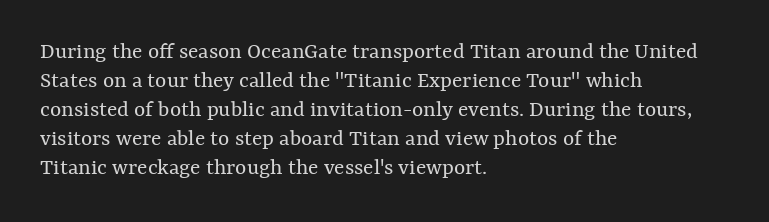
{"italic": "no", "bold": "no", "underline": "no", "align": "left", "line_spacing_ratio": 1.21, "letter_spacing": "normal", "letter_spacing_em": 0.0, "glyph_px": 24}
